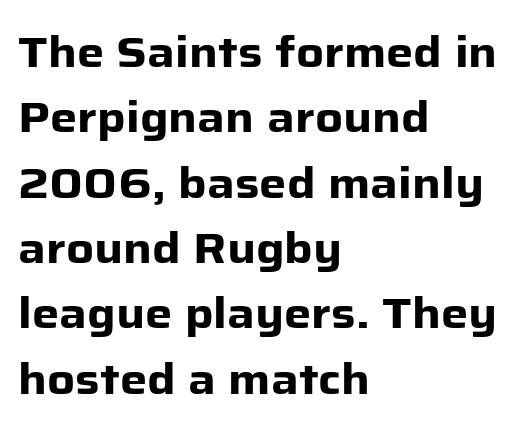
The passage shown has conventional tracking throughout. The type sits square on the baseline with zero lean. The rendering uses a moderate line-height, typical for paragraphs. The font family rendered here belongs to the sans-serif group. Chunky letters — that's bold for sure. Varying glyph widths throughout — classic text-font behaviour.
